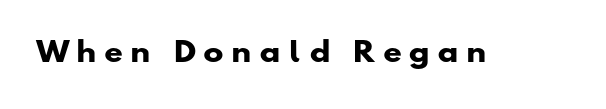
{"bold": "yes", "underline": "no", "letter_spacing": "wide", "letter_spacing_em": 0.32, "glyph_px": 27}
